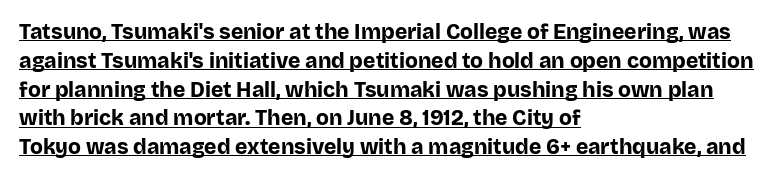
Does the leading feel generous? No, just average. The face used here has the dense, thick strokes of a bold. The rendering keeps characters at their native spacing. Characters remain perfectly vertical along every line. The passage is arranged the way most books set body copy — flush left.
